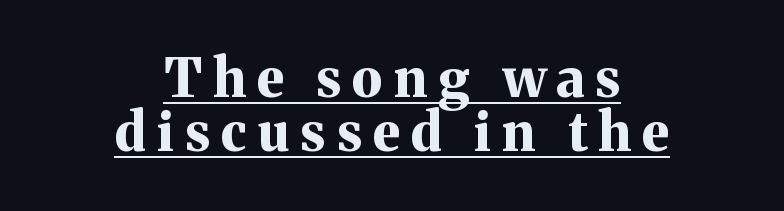
Looks like regular typesetting: each glyph gets only the width it needs. Classification — serif. The compositor balanced each line on the midline. Line spacing here is tight. Chunky letters — that's bold for sure.
